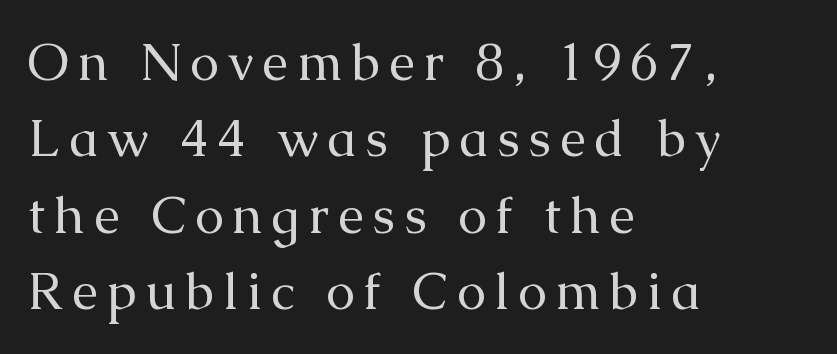
The passage shown is not bold in any degree. Decoration check: the copy has no underline. Summary of vertical rhythm: regular, with standard interline spacing. Italic: no, the glyphs are upright roman. Small tapered or slab feet sit at the stroke ends, so this counts as serif. The paragraph shown leans on its left margin.
